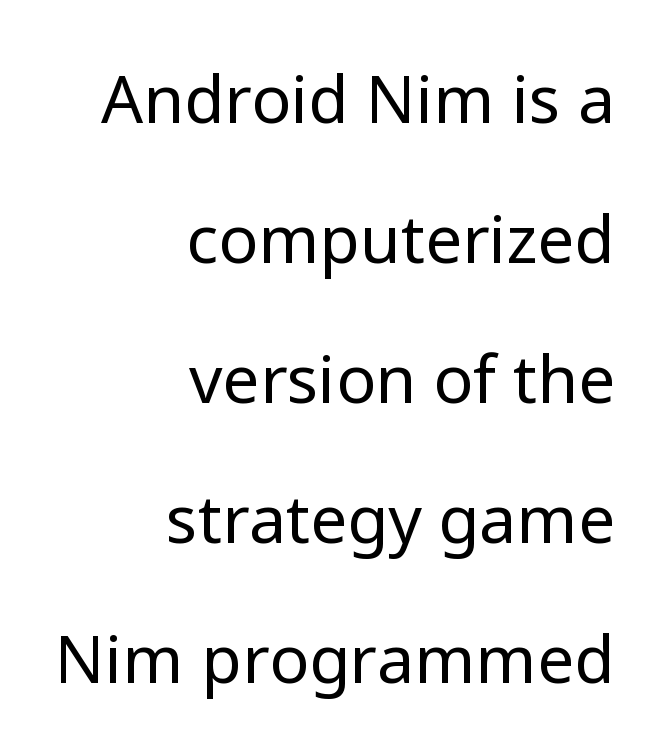
{"serif": "no", "italic": "no", "bold": "no", "weight": "regular", "width": "normal", "stroke_contrast": "low", "x_height": "medium", "monospaced": "no", "underline": "no", "align": "right", "line_spacing": "loose", "line_spacing_ratio": 2.12, "letter_spacing": "normal", "letter_spacing_em": 0.0, "glyph_px": 66}
